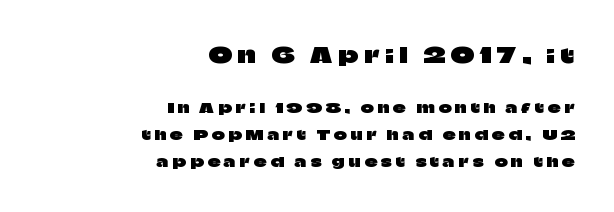
Italic: no, the glyphs are upright roman. The gap between lines stays unmarked. The initial chunk of copy outweighs the following chunk in type size. Each line ends at the same right margin while the left side varies. This sample uses expanded letter spacing, leaving extra air between glyphs. Honestly, the rows look like they've been pulled way apart.
